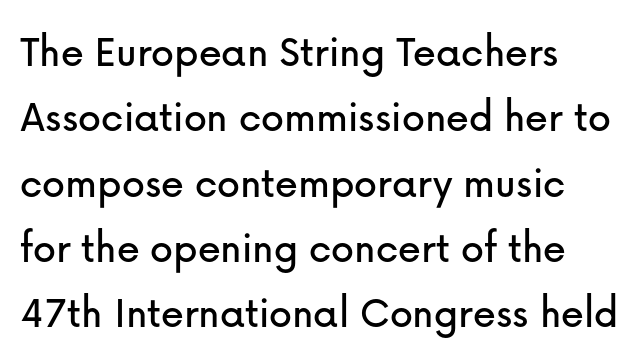
Q: Is the text italic (slanted)? A: No, it is upright.
Q: Is the typeface a serif or a sans-serif typeface? A: Sans-serif.
Q: Is the text underlined? A: No.
Q: How is the paragraph aligned? A: Left-aligned.
Q: Is the spacing between letters normal or unusually wide? A: Normal.
Q: Is the spacing between lines tight, normal or loose? A: Normal.
Q: Width (condensed, normal, or wide)? A: Normal.
Q: Stroke contrast? A: Low.
Q: x-height? A: Medium.
Q: Monospaced? A: No.
